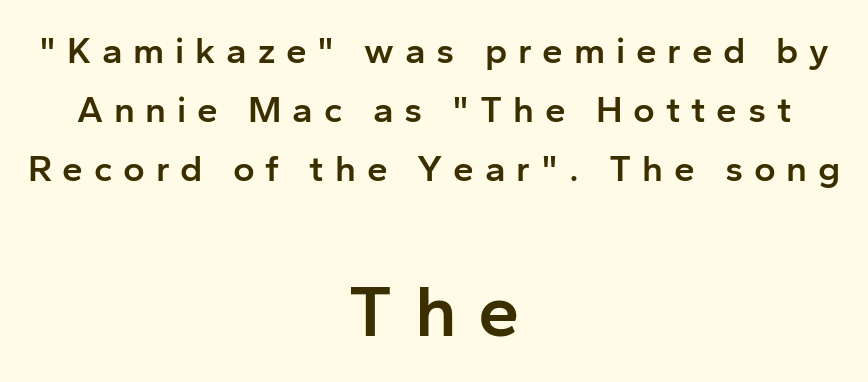
{"serif": "no", "italic": "no", "bold": "semi", "weight": "semibold", "width": "normal", "stroke_contrast": "low", "x_height": "medium", "monospaced": "no", "underline": "no", "align": "center", "line_spacing": "normal", "line_spacing_ratio": 1.6, "letter_spacing": "wide", "letter_spacing_em": 0.29, "larger_block": "second", "size_ratio": 2.0, "glyph_px": 74}
